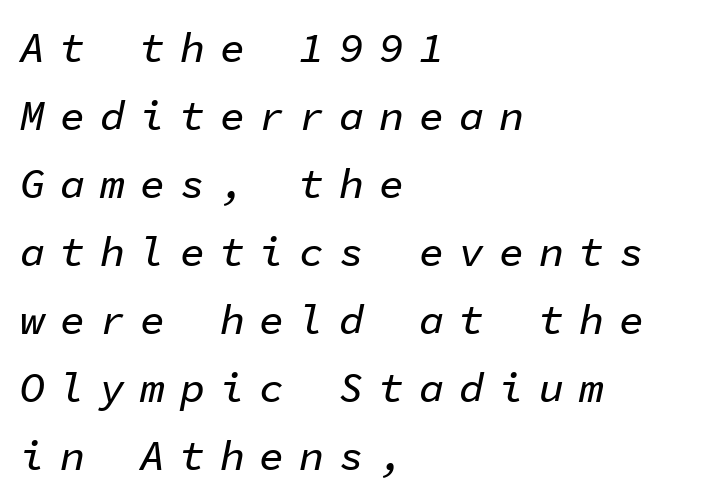
{"italic": "yes", "lean": "right", "slant_degrees": 11, "width": "normal", "stroke_contrast": "low", "x_height": "medium", "monospaced": "yes", "underline": "no", "align": "left", "line_spacing": "normal", "line_spacing_ratio": 1.62, "letter_spacing": "wide", "letter_spacing_em": 0.35, "glyph_px": 42}
